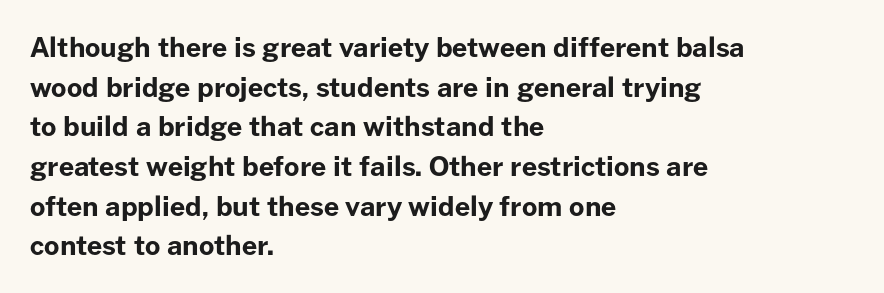
{"italic": "no", "bold": "yes", "underline": "no", "align": "left", "line_spacing": "normal", "line_spacing_ratio": 1.47, "letter_spacing": "normal", "letter_spacing_em": 0.0, "glyph_px": 27}
